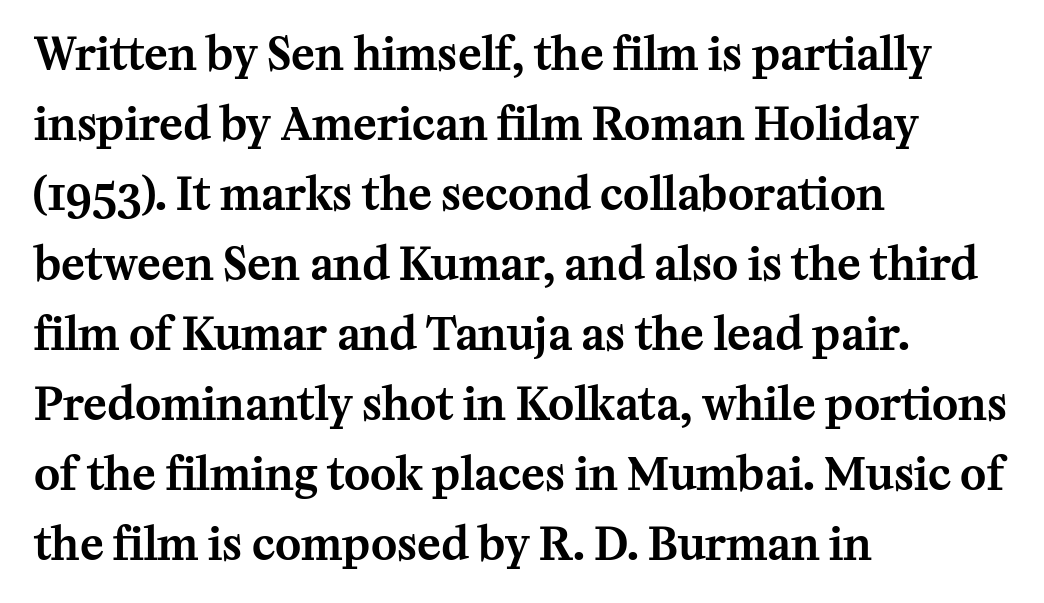
{"serif": "yes", "italic": "no", "width": "normal", "stroke_contrast": "medium", "x_height": "medium", "monospaced": "no", "underline": "no", "align": "left", "line_spacing": "normal", "line_spacing_ratio": 1.59, "letter_spacing": "normal", "letter_spacing_em": 0.0, "glyph_px": 44}
